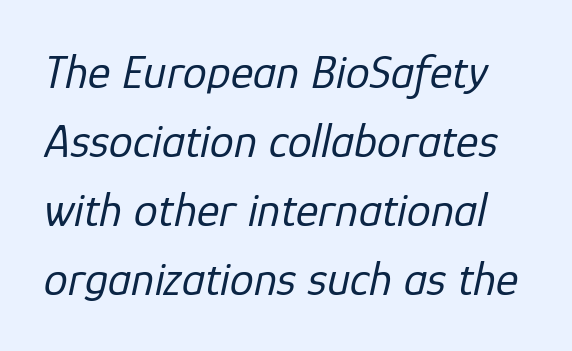
Q: Is the text bold? A: No.
Q: Is the text italic (slanted)? A: Yes, it leans right by about 12 degrees.
Q: Is the text underlined? A: No.
Q: Is the spacing between letters normal or unusually wide? A: Normal.
Q: Is the spacing between lines tight, normal or loose? A: Normal.
Q: Width (condensed, normal, or wide)? A: Normal.
Q: Stroke contrast? A: Low.
Q: x-height? A: Medium.
Q: Monospaced? A: No.
